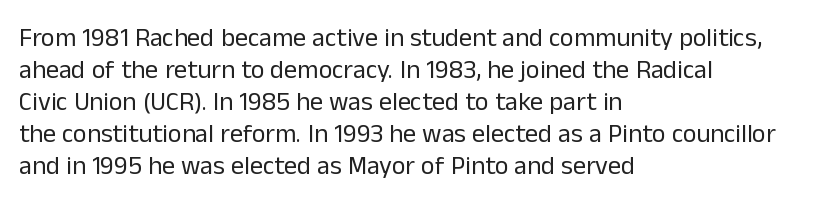
The image shows 26 px text type, upright; set left-aligned, line spacing 1.23x, normal letter spacing, not underlined.
